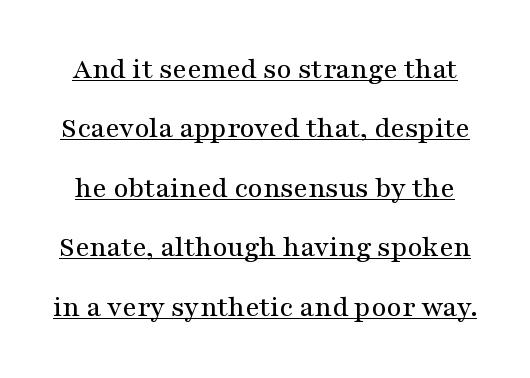
Q: Is the text italic (slanted)? A: No, it is upright.
Q: Is the typeface a serif or a sans-serif typeface? A: Serif.
Q: Is the text underlined? A: Yes.
Q: Is the spacing between letters normal or unusually wide? A: Normal.
Q: Is the spacing between lines tight, normal or loose? A: Loose.
Q: Width (condensed, normal, or wide)? A: Wide.
Q: Stroke contrast? A: Medium.
Q: x-height? A: Medium.
Q: Monospaced? A: No.
